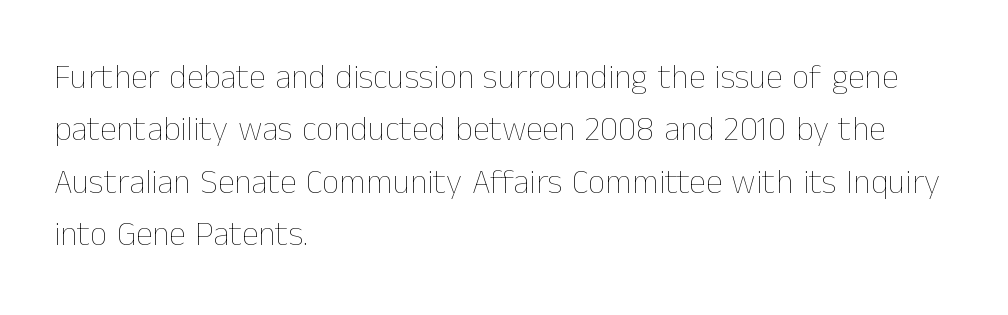
Q: Is the text bold? A: No.
Q: Is the text italic (slanted)? A: No, it is upright.
Q: Is the text underlined? A: No.
Q: How is the paragraph aligned? A: Left-aligned.
Q: Is the spacing between letters normal or unusually wide? A: Normal.
Q: Is the spacing between lines tight, normal or loose? A: Normal.
Q: Width (condensed, normal, or wide)? A: Normal.
Q: Stroke contrast? A: Low.
Q: x-height? A: Medium.
Q: Monospaced? A: No.
